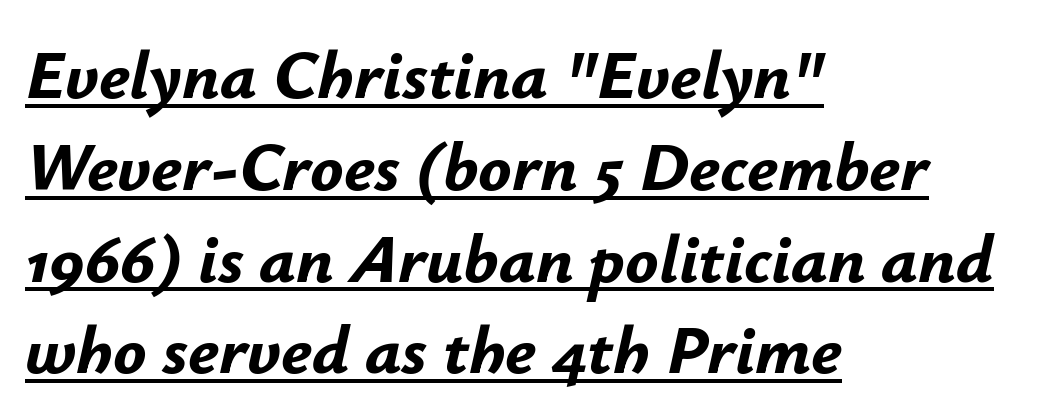
Proportional: the letters do not fall into vertical columns. The string is rendered with underlining switched on. Italic? Definitely — the glyphs are oblique. This sample uses plain, unmodified letter spacing. This is heavy type, rendered in bold. Normally led — the rows are evenly, conventionally spaced.
